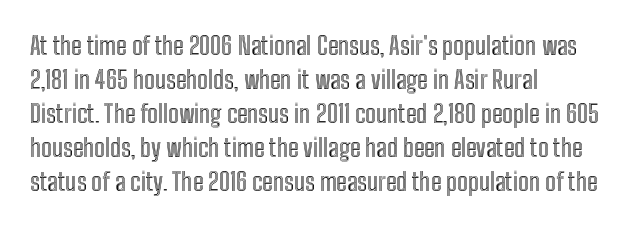
These lines were composed using upright roman letters. Line beginnings align vertically; line endings do not. Quick note: underline off. Nobody touched the tracking dial on this one. Leading matches the norm, producing a regular column.
